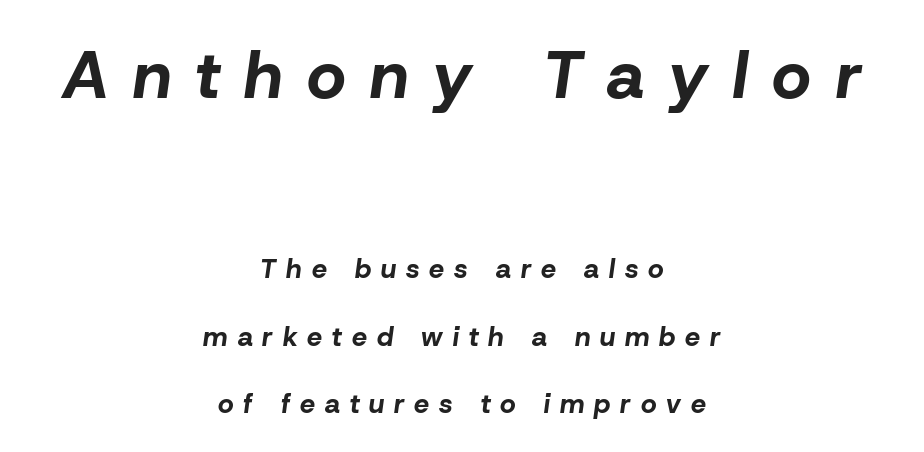
The image shows 67 px bold type, italic (leaning right); set centered, loose line spacing (2.49x), unusually wide letter spacing (+0.37 em), not underlined; the first (top) block is 2.48x larger; low stroke contrast and a medium x-height.
